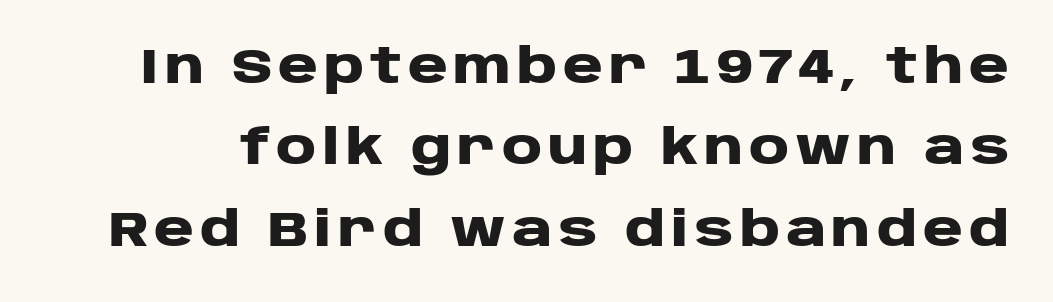
Each new line begins a customary step beneath the previous one. Pretty heavy lettering here — definitely bold. The passage shown is typeset with a sans-serif family. Just letters on the line, the space beneath them empty. Posture: straight, roman, zero tilt. Character widths vary here, with narrow letters taking less room than wide ones.
